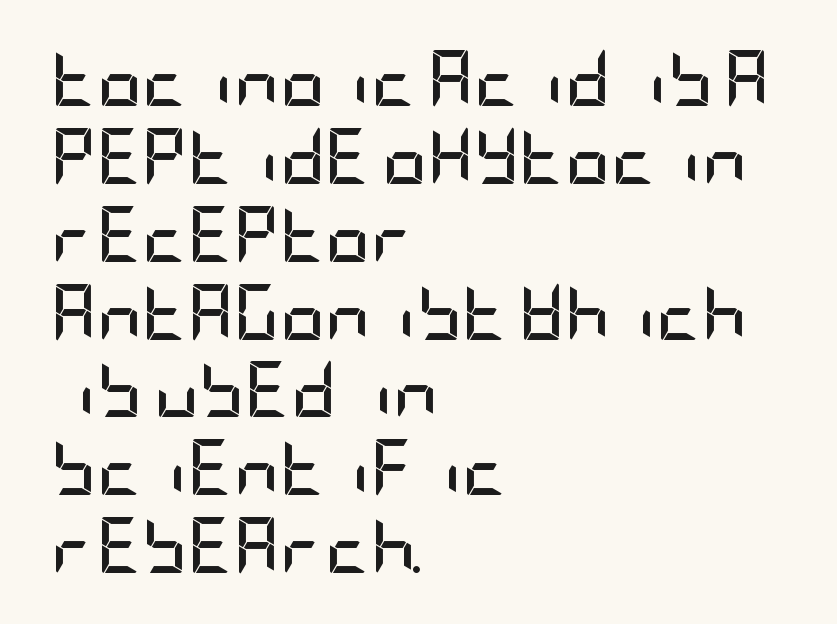
Q: Is the text bold? A: Yes.
Q: Is the text italic (slanted)? A: No, it is upright.
Q: Is the typeface a serif or a sans-serif typeface? A: Sans-serif.
Q: Is the text underlined? A: No.
Q: How is the paragraph aligned? A: Left-aligned.
Q: Is the spacing between letters normal or unusually wide? A: Normal.
Q: Is the spacing between lines tight, normal or loose? A: Normal.
Q: Width (condensed, normal, or wide)? A: Condensed.
Q: Stroke contrast? A: Low.
Q: x-height? A: Large.
